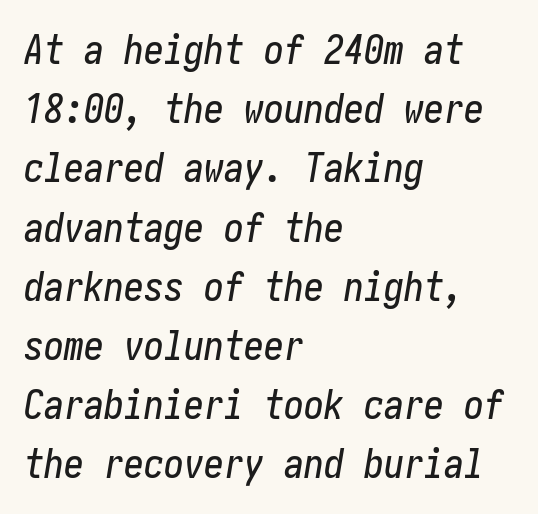
{"italic": "yes", "lean": "right", "slant_degrees": 10, "width": "condensed", "stroke_contrast": "low", "x_height": "medium", "underline": "no", "align": "left", "line_spacing": "normal", "line_spacing_ratio": 1.48, "letter_spacing": "normal", "letter_spacing_em": 0.0, "glyph_px": 40}
